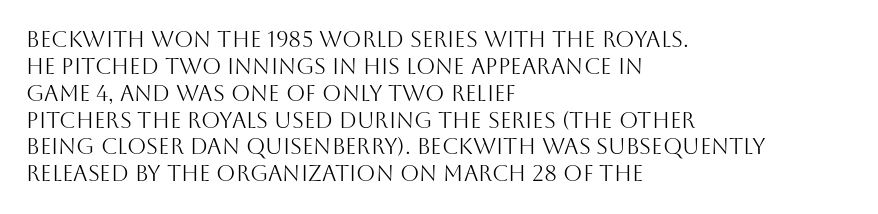
Honestly, the letter spacing is just normal — you wouldn't notice it. A student would call this left alignment; a typographer would say flush left, rag right. The font sits on the lighter half of the weight spectrum, regular included. Just letters on the line, the space beneath them empty.
